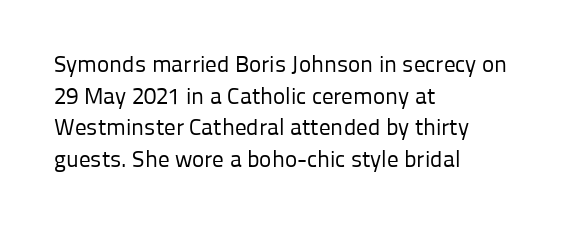
{"italic": "no", "bold": "no", "underline": "no", "align": "left", "line_spacing": "normal", "line_spacing_ratio": 1.37, "letter_spacing": "normal", "letter_spacing_em": 0.0, "glyph_px": 23}
